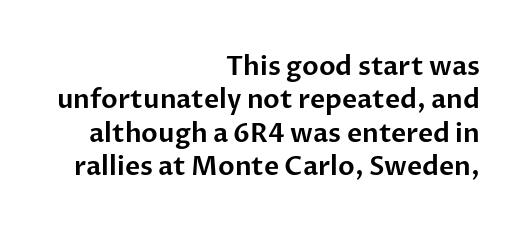
Nothing unusual about the tracking: characters are spaced as the font intends. The area under the type is left untouched. Teacher's note: observe the even right margin — that is flush-right alignment. If you measured baseline to baseline, you'd find a middling distance.
